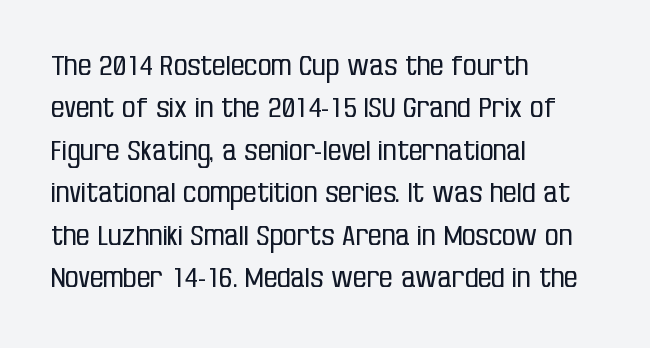
Q: Is the text bold? A: No.
Q: Is the text italic (slanted)? A: No, it is upright.
Q: Is the text underlined? A: No.
Q: How is the paragraph aligned? A: Left-aligned.
Q: Is the spacing between letters normal or unusually wide? A: Normal.
Q: Is the spacing between lines tight, normal or loose? A: Normal.
